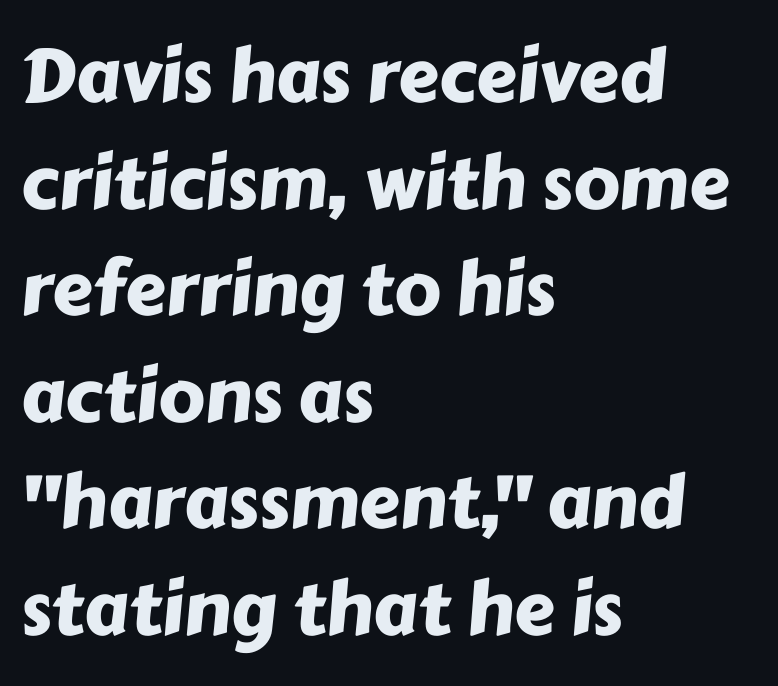
The designer left line spacing at the default. The face used here is a sans, in the tradition of grotesques and geometrics. Each letter keeps its own natural width here, so spacing adapts to shape. The words here are not underlined.
